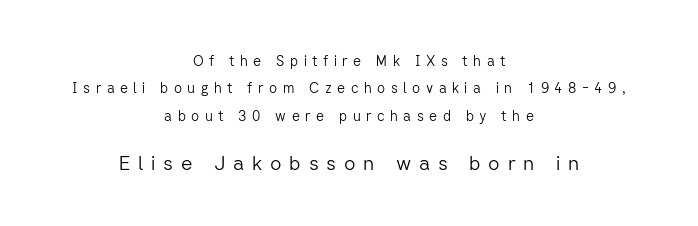
{"italic": "no", "bold": "no", "underline": "no", "align": "center", "line_spacing": "loose", "line_spacing_ratio": 1.95, "letter_spacing": "wide", "letter_spacing_em": 0.39, "larger_block": "second", "size_ratio": 1.43, "glyph_px": 20}
